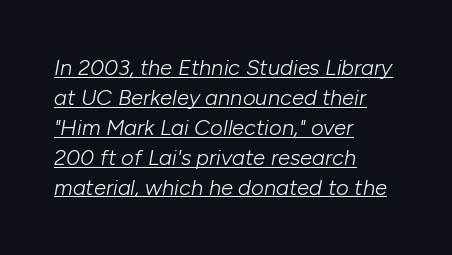
{"italic": "yes", "lean": "right", "slant_degrees": 10, "bold": "no", "underline": "yes", "align": "left", "line_spacing": "normal", "line_spacing_ratio": 1.36, "letter_spacing": "normal", "letter_spacing_em": 0.0, "glyph_px": 22}
